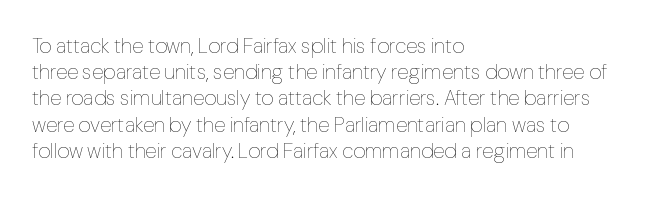
Q: Is the text bold? A: No.
Q: Is the text italic (slanted)? A: No, it is upright.
Q: Is the text underlined? A: No.
Q: How is the paragraph aligned? A: Left-aligned.
Q: Is the spacing between letters normal or unusually wide? A: Normal.
Q: Is the spacing between lines tight, normal or loose? A: Normal.
